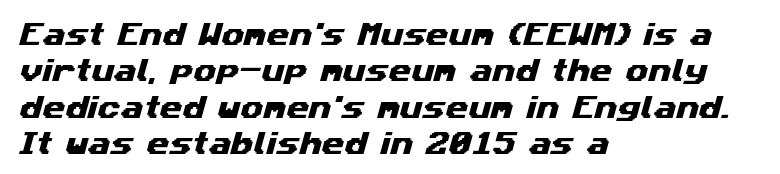
The image shows 26 px text type; set left-aligned, normal line spacing (1.4x), normal letter spacing, not underlined.
